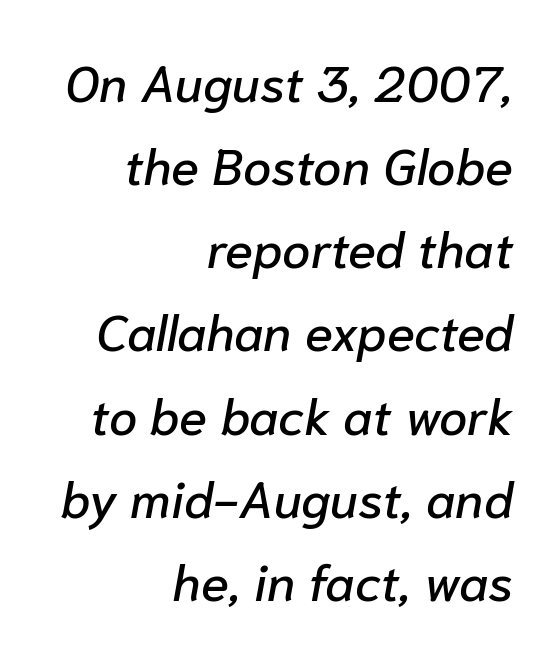
Q: Is the text italic (slanted)? A: Yes, it leans right by about 10 degrees.
Q: Is the text underlined? A: No.
Q: How is the paragraph aligned? A: Right-aligned.
Q: Is the spacing between letters normal or unusually wide? A: Normal.
Q: Is the spacing between lines tight, normal or loose? A: Normal.
Q: Width (condensed, normal, or wide)? A: Normal.
Q: Stroke contrast? A: Low.
Q: x-height? A: Medium.
Q: Monospaced? A: No.
